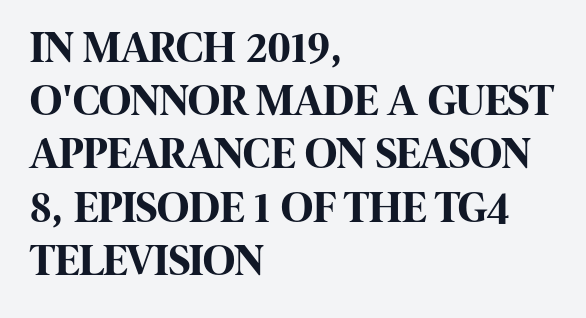
The image shows 44 px bold, condensed sans-serif type, upright; set left-aligned, line spacing 1.21x, normal letter spacing, not underlined; high stroke contrast and a large x-height.
